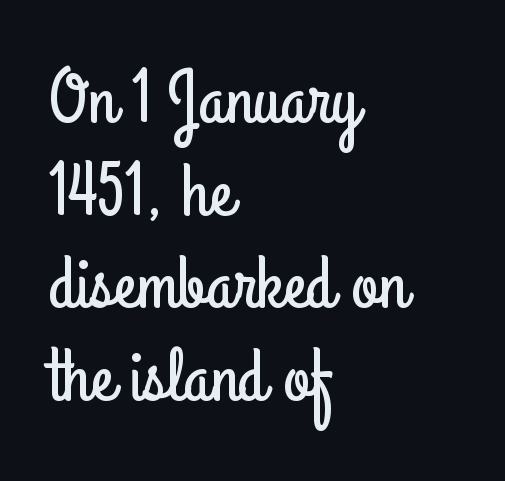
Q: Is the typeface a serif or a sans-serif typeface? A: Sans-serif.
Q: Is the text underlined? A: No.
Q: How is the paragraph aligned? A: Left-aligned.
Q: Is the spacing between letters normal or unusually wide? A: Normal.
Q: Width (condensed, normal, or wide)? A: Condensed.
Q: Stroke contrast? A: Low.
Q: x-height? A: Small.
Q: Monospaced? A: No.
